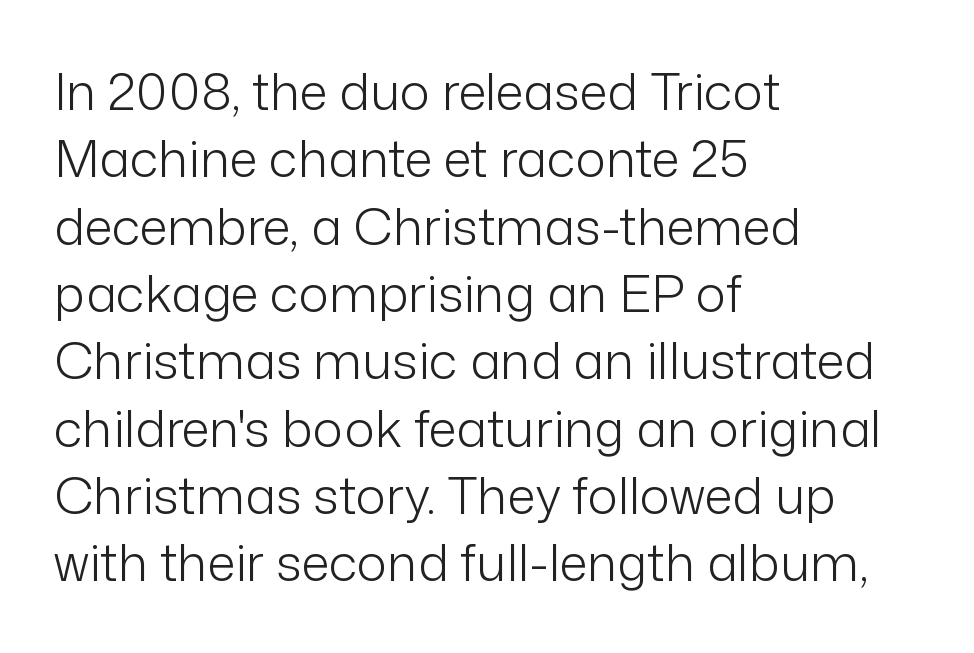
{"serif": "no", "italic": "no", "bold": "no", "weight": "light", "width": "normal", "stroke_contrast": "low", "x_height": "medium", "monospaced": "no", "underline": "no", "align": "left", "line_spacing": "normal", "line_spacing_ratio": 1.32, "letter_spacing": "normal", "letter_spacing_em": 0.0, "glyph_px": 51}
